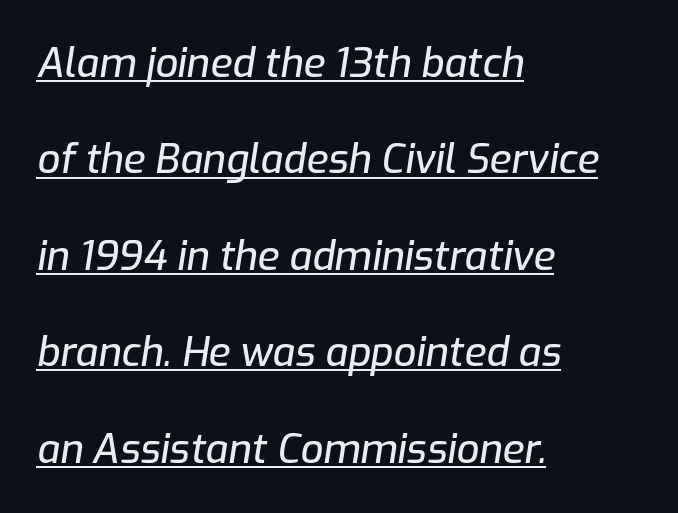
The image shows 40 px text type, italic (leaning right); set left-aligned, loose line spacing (2.41x), normal letter spacing, underlined; low stroke contrast and a medium x-height.
